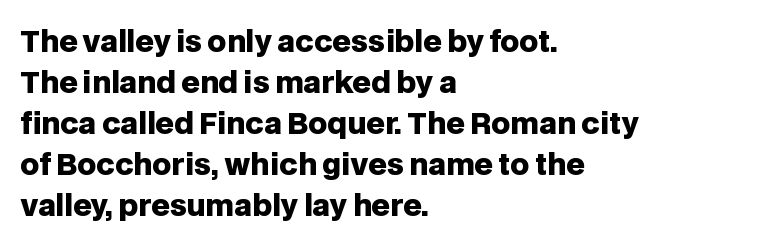
{"serif": "no", "italic": "no", "bold": "yes", "weight": "heavy", "width": "normal", "stroke_contrast": "low", "x_height": "large", "monospaced": "no", "underline": "no", "align": "left", "line_spacing": "normal", "line_spacing_ratio": 1.41, "letter_spacing": "normal", "letter_spacing_em": 0.0, "glyph_px": 29}
